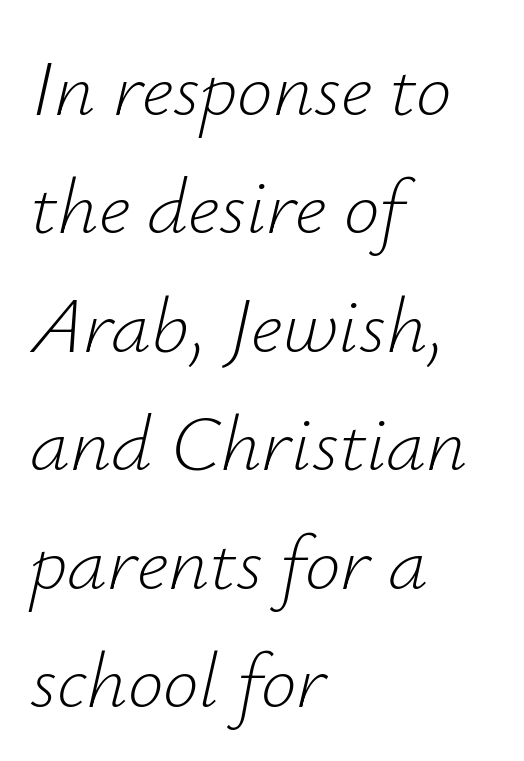
{"italic": "yes", "lean": "right", "slant_degrees": 12, "bold": "no", "weight": "light", "width": "normal", "stroke_contrast": "low", "x_height": "small", "monospaced": "no", "underline": "no", "align": "left", "line_spacing": "normal", "line_spacing_ratio": 1.48, "letter_spacing": "normal", "letter_spacing_em": 0.0, "glyph_px": 80}
